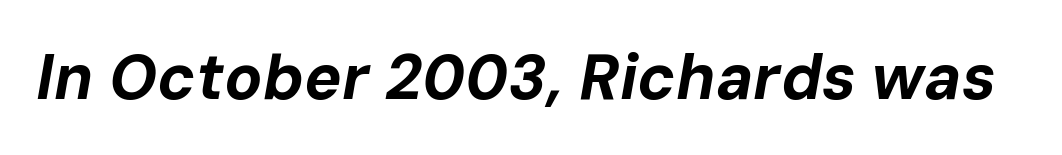
A typesetter would call this zero additional tracking. Varying glyph widths throughout — classic text-font behaviour. Check under the words: just untouched page. Caption: bold face, heavy strokes.
